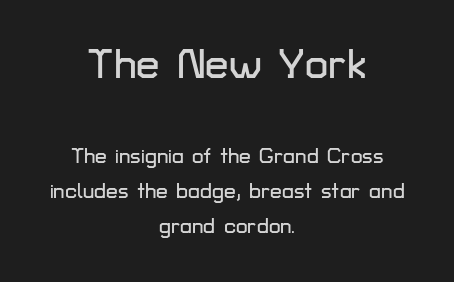
The image shows 42 px sans-serif type, upright; set centered, normal line spacing (1.66x), normal letter spacing, not underlined; the first (top) block is 2.0x larger; low stroke contrast and a medium x-height.
